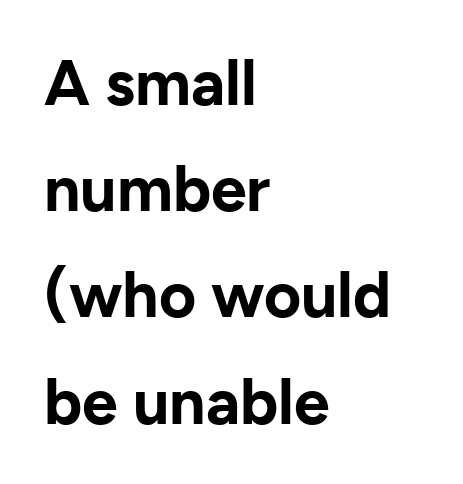
The image shows 64 px bold sans-serif type, upright; set left-aligned, normal line spacing (1.66x), normal letter spacing, not underlined; low stroke contrast and a medium x-height.
